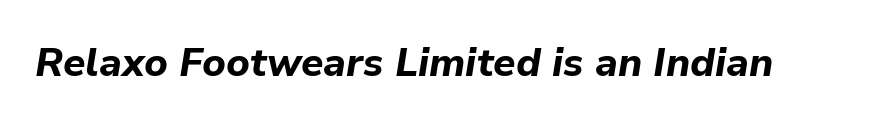
The image shows 40 px bold type, italic (leaning right); set normal letter spacing, not underlined; low stroke contrast and a medium x-height.
